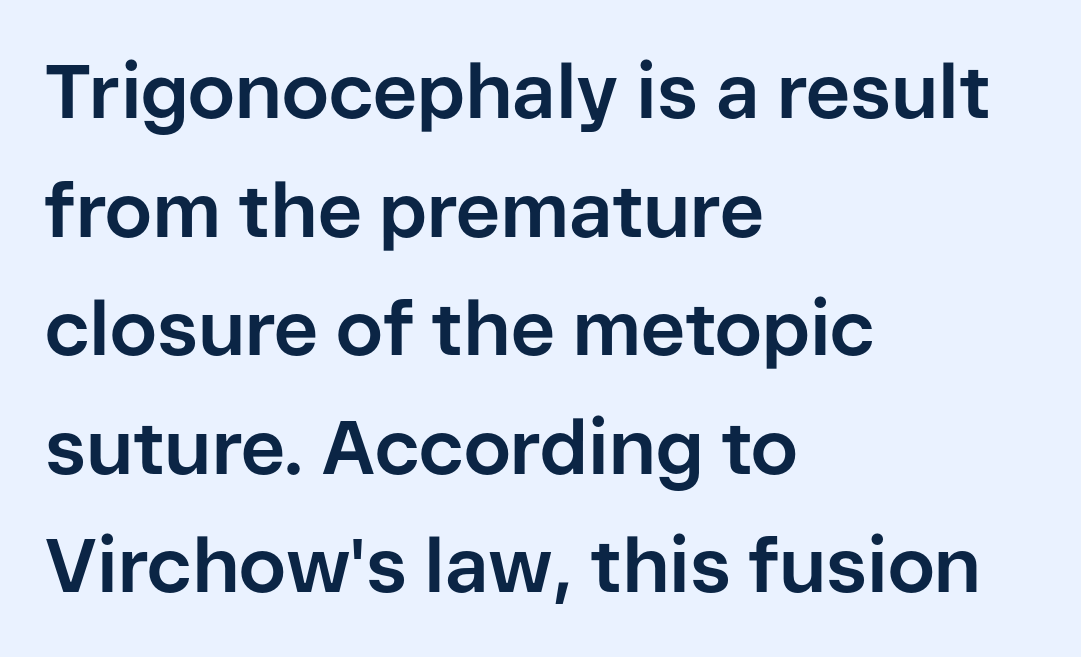
Q: Is the text bold? A: Yes.
Q: Is the text italic (slanted)? A: No, it is upright.
Q: Is the typeface a serif or a sans-serif typeface? A: Sans-serif.
Q: Is the text underlined? A: No.
Q: How is the paragraph aligned? A: Left-aligned.
Q: Is the spacing between letters normal or unusually wide? A: Normal.
Q: Is the spacing between lines tight, normal or loose? A: Normal.
Q: Width (condensed, normal, or wide)? A: Normal.
Q: Stroke contrast? A: Low.
Q: x-height? A: Medium.
Q: Monospaced? A: No.
